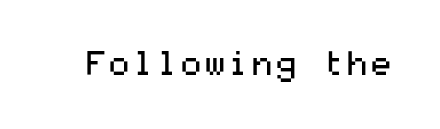
Default kerning and tracking; the words read as compact shapes. Posture: straight, roman, zero tilt. Check the space under the baseline: it is left empty. To sum up the face: it is a sans, with no serifs. Unbolded letterforms with no extra heft.
